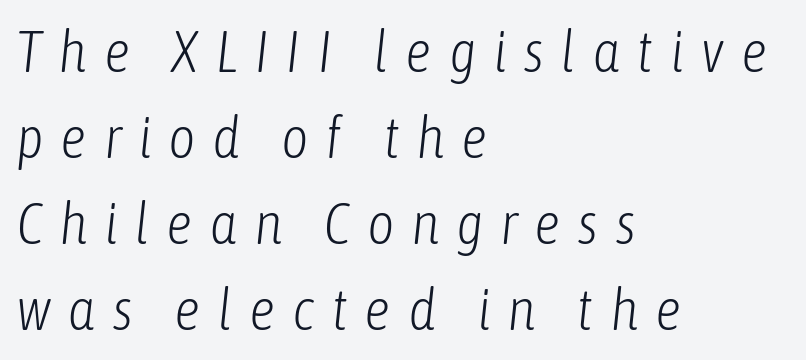
The lettering tilts uniformly, giving the passage an italic look. Weight class: somewhere from thin through regular. All the whitespace from short lines collects on the right. Each row of text sits above clean, open space. Compared with typical body copy, the letter spacing here is much looser.
